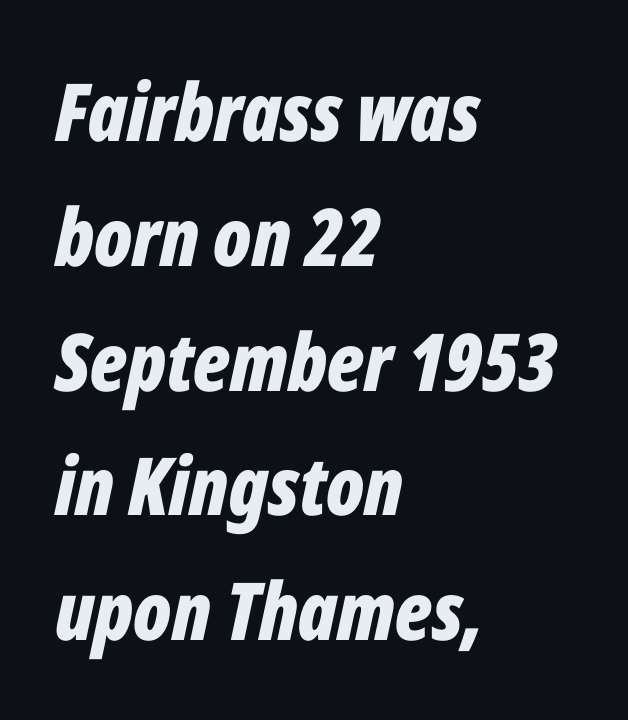
{"italic": "yes", "lean": "right", "slant_degrees": 12, "bold": "yes", "weight": "bold", "width": "condensed", "stroke_contrast": "low", "x_height": "medium", "monospaced": "no", "underline": "no", "align": "left", "line_spacing": "normal", "line_spacing_ratio": 1.56, "letter_spacing": "normal", "letter_spacing_em": 0.0, "glyph_px": 80}
